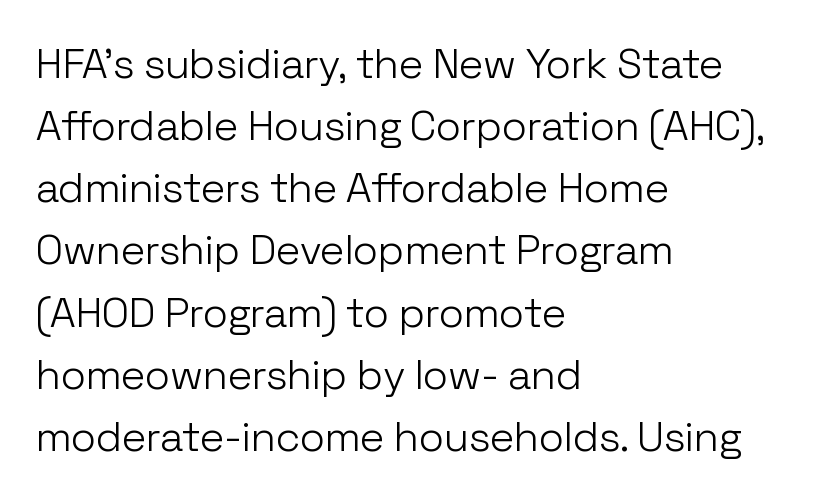
{"serif": "no", "italic": "no", "bold": "no", "weight": "light", "width": "normal", "stroke_contrast": "low", "x_height": "medium", "monospaced": "no", "underline": "no", "align": "left", "line_spacing": "normal", "line_spacing_ratio": 1.48, "letter_spacing": "normal", "letter_spacing_em": 0.0, "glyph_px": 42}
